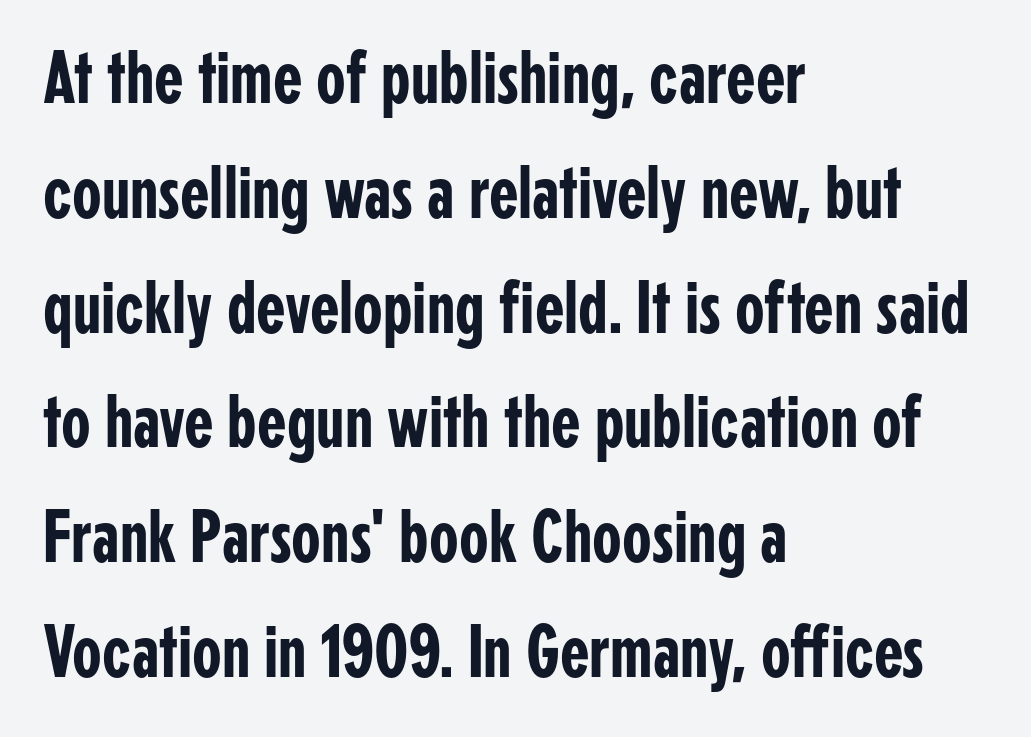
Q: Is the text italic (slanted)? A: No, it is upright.
Q: Is the typeface a serif or a sans-serif typeface? A: Sans-serif.
Q: Is the text underlined? A: No.
Q: How is the paragraph aligned? A: Left-aligned.
Q: Is the spacing between letters normal or unusually wide? A: Normal.
Q: Is the spacing between lines tight, normal or loose? A: Normal.
Q: Width (condensed, normal, or wide)? A: Condensed.
Q: Stroke contrast? A: Low.
Q: x-height? A: Medium.
Q: Monospaced? A: No.
